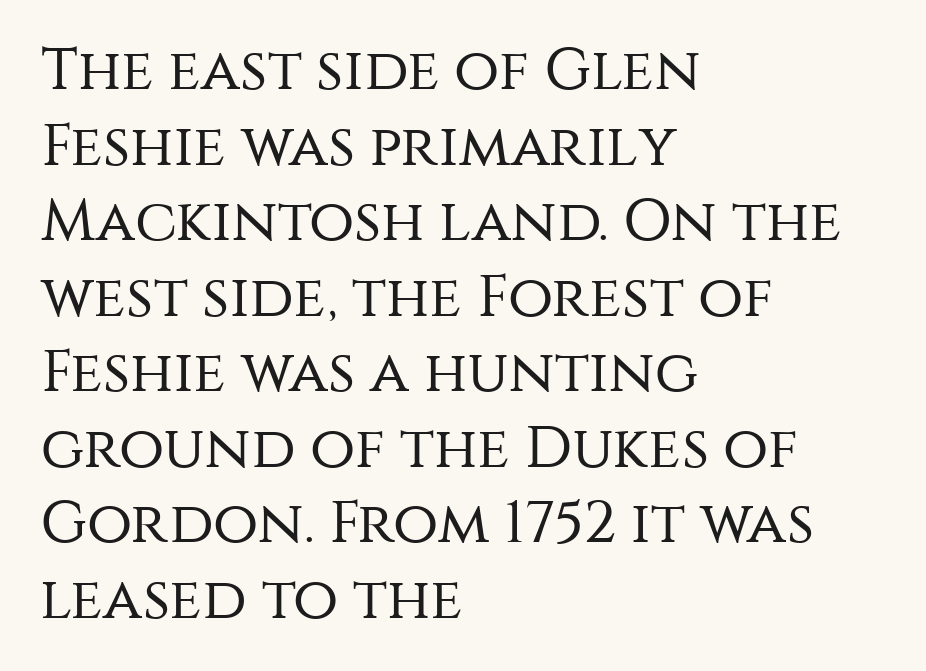
Q: Is the text bold? A: No.
Q: Is the text italic (slanted)? A: No, it is upright.
Q: Is the typeface a serif or a sans-serif typeface? A: Sans-serif.
Q: Is the text underlined? A: No.
Q: How is the paragraph aligned? A: Left-aligned.
Q: Is the spacing between letters normal or unusually wide? A: Normal.
Q: Is the spacing between lines tight, normal or loose? A: Normal.
Q: Width (condensed, normal, or wide)? A: Normal.
Q: Stroke contrast? A: Medium.
Q: x-height? A: Large.
Q: Monospaced? A: No.
